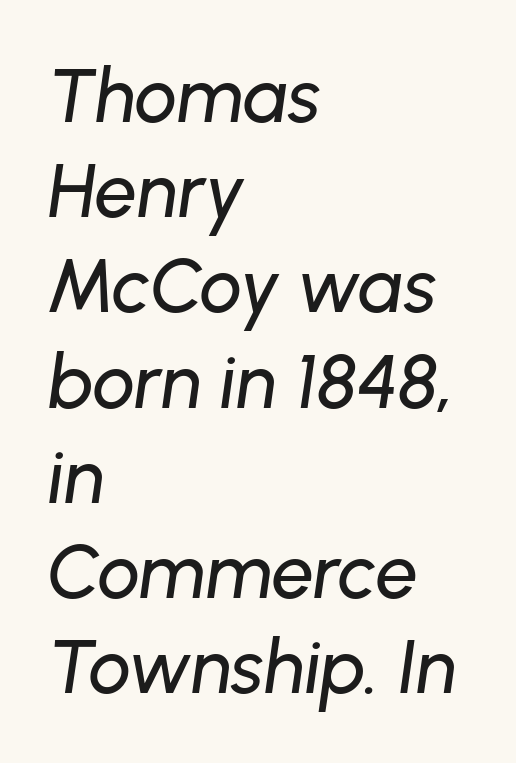
Do the characters align in a grid? No, the font is proportional. A classic flush-left, rag-right setting is used for this passage. The space directly below the letters is spotless. What stands out about the letter spacing? Nothing — it is the standard amount. The lettering tilts uniformly, giving the passage an italic look. Rows of type keep a routine distance in the vertical direction.
